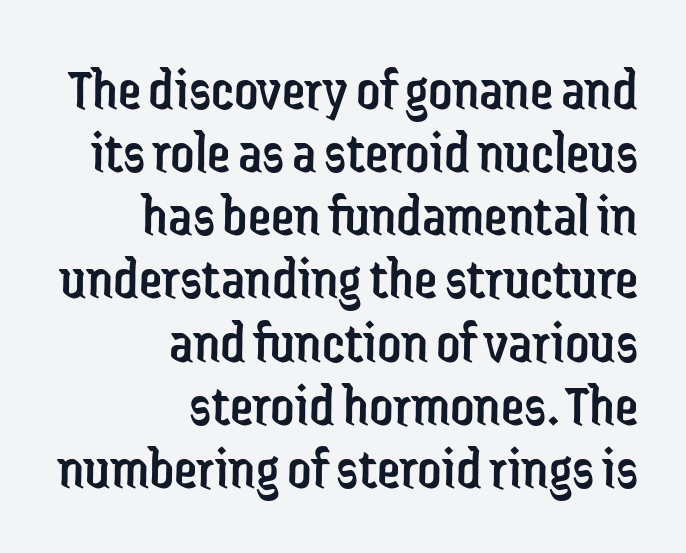
Q: Is the text bold? A: No.
Q: Is the text italic (slanted)? A: No, it is upright.
Q: Is the typeface a serif or a sans-serif typeface? A: Sans-serif.
Q: Is the text underlined? A: No.
Q: How is the paragraph aligned? A: Right-aligned.
Q: Is the spacing between letters normal or unusually wide? A: Normal.
Q: Is the spacing between lines tight, normal or loose? A: Tight.
Q: Width (condensed, normal, or wide)? A: Condensed.
Q: Stroke contrast? A: Low.
Q: x-height? A: Medium.
Q: Monospaced? A: No.
